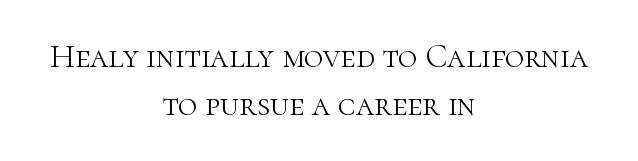
Q: Is the text bold? A: No.
Q: Is the text italic (slanted)? A: No, it is upright.
Q: Is the typeface a serif or a sans-serif typeface? A: Serif.
Q: Is the text underlined? A: No.
Q: How is the paragraph aligned? A: Centered.
Q: Is the spacing between letters normal or unusually wide? A: Normal.
Q: Is the spacing between lines tight, normal or loose? A: Normal.
Q: Width (condensed, normal, or wide)? A: Normal.
Q: Stroke contrast? A: High.
Q: x-height? A: Medium.
Q: Monospaced? A: No.
